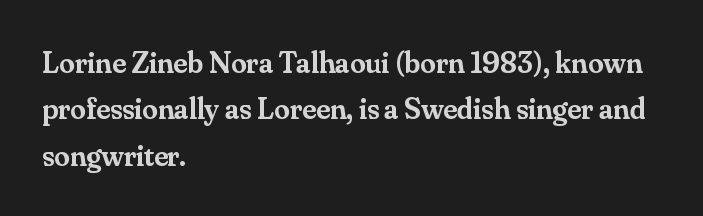
The image shows 31 px semibold serif type, upright; set left-aligned, normal line spacing (1.5x), normal letter spacing, not underlined; medium stroke contrast and a small x-height.
